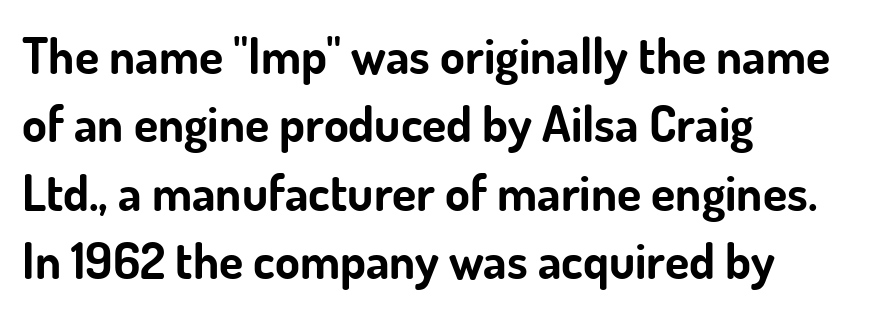
{"serif": "no", "italic": "no", "bold": "yes", "weight": "bold", "width": "normal", "stroke_contrast": "low", "x_height": "small", "monospaced": "no", "underline": "no", "align": "left", "line_spacing": "normal", "line_spacing_ratio": 1.37, "letter_spacing": "normal", "letter_spacing_em": 0.0, "glyph_px": 50}
